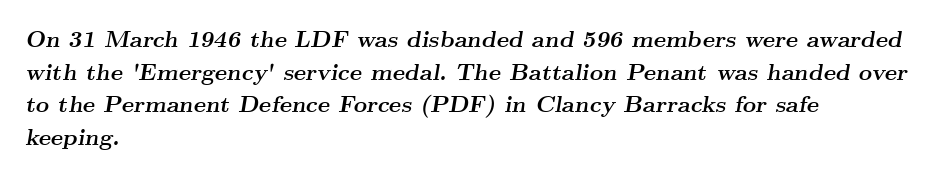
The rendering keeps characters at their native spacing. Plenty of ink on the page — the face is bold. Style check: oblique. Type without underlining. Leading matches the norm, producing a regular column. Caption: multi-line text, flush left, ragged right.
